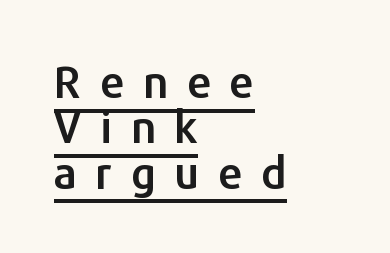
Q: Is the text italic (slanted)? A: No, it is upright.
Q: Is the typeface a serif or a sans-serif typeface? A: Sans-serif.
Q: Is the text underlined? A: Yes.
Q: How is the paragraph aligned? A: Left-aligned.
Q: Is the spacing between letters normal or unusually wide? A: Unusually wide.
Q: Is the spacing between lines tight, normal or loose? A: Tight.
Q: Width (condensed, normal, or wide)? A: Normal.
Q: Stroke contrast? A: Low.
Q: x-height? A: Medium.
Q: Monospaced? A: No.
